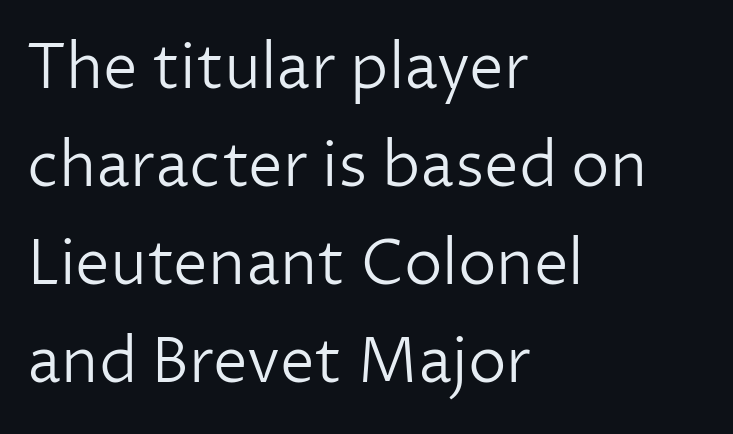
The type is set solid horizontally, with unmodified tracking. These lines sit exactly where default settings would place them. The space directly below the letters is spotless. A roman cut, with each character standing at attention. Weight: not bold — regular or lighter. Spacing verdict: proportional, widths tailored to each character.
